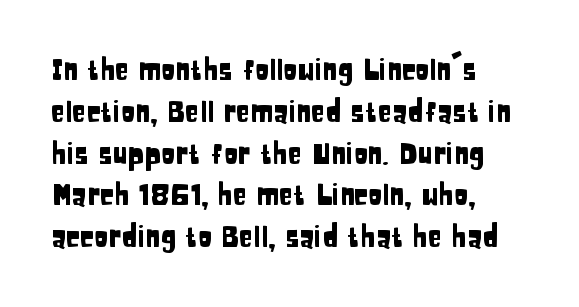
Underlining? Definitely not there. This is sans-serif lettering, the kind often seen on screens and signage. The tracking reads as untouched default to a designer's eye. A typesetter would call this leading conventional body-copy spacing. A typesetter would call this proportional, since set widths differ per character. The paragraph shown leans on its left margin.
